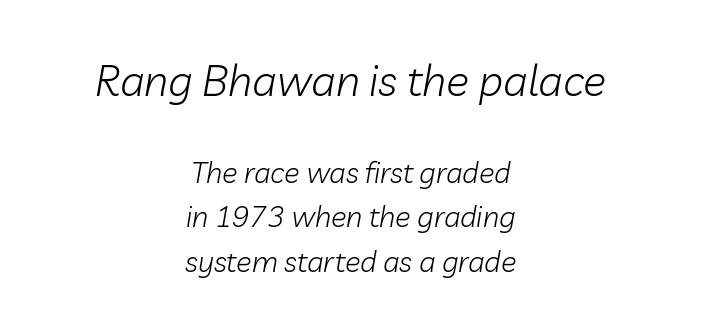
The image shows 43 px light type, italic (leaning right); set centered, normal line spacing (1.54x), normal letter spacing, not underlined; the first (top) block is 1.48x larger; low stroke contrast and a medium x-height.
